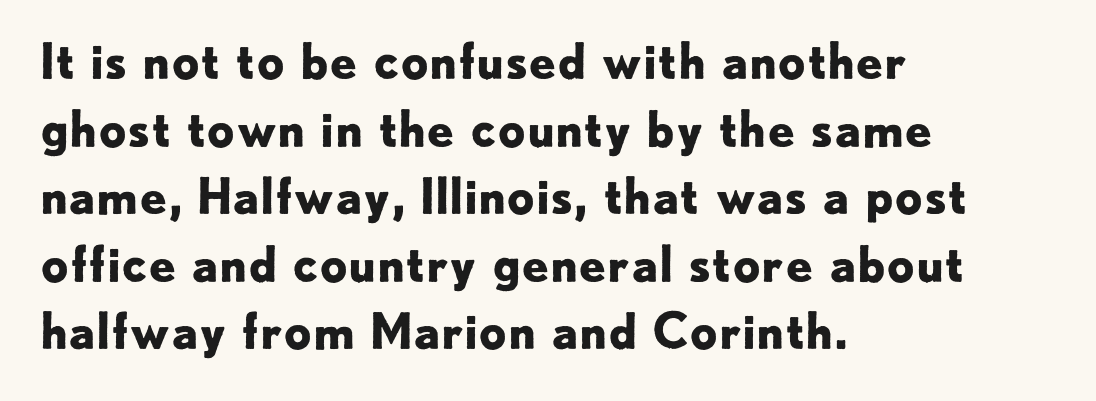
Q: Is the text bold? A: Yes.
Q: Is the text italic (slanted)? A: No, it is upright.
Q: Is the typeface a serif or a sans-serif typeface? A: Sans-serif.
Q: Is the text underlined? A: No.
Q: How is the paragraph aligned? A: Left-aligned.
Q: Is the spacing between letters normal or unusually wide? A: Normal.
Q: Is the spacing between lines tight, normal or loose? A: Normal.
Q: Width (condensed, normal, or wide)? A: Normal.
Q: Stroke contrast? A: Low.
Q: x-height? A: Small.
Q: Monospaced? A: No.
